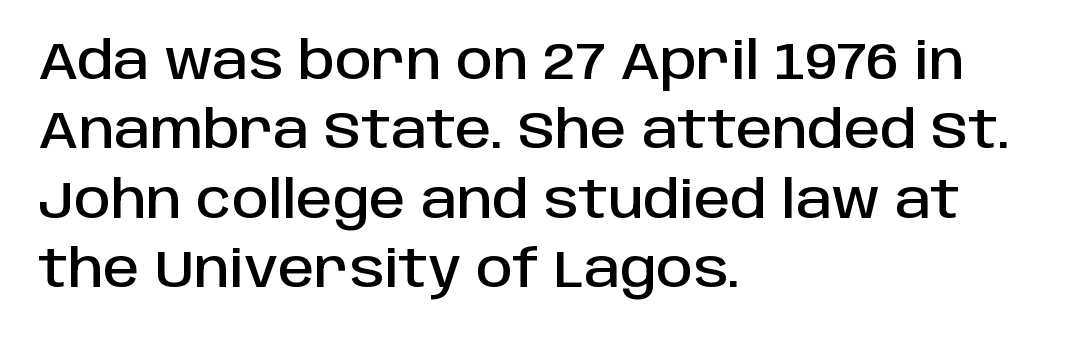
Q: Is the text italic (slanted)? A: No, it is upright.
Q: Is the typeface a serif or a sans-serif typeface? A: Sans-serif.
Q: Is the text underlined? A: No.
Q: How is the paragraph aligned? A: Left-aligned.
Q: Is the spacing between letters normal or unusually wide? A: Normal.
Q: Is the spacing between lines tight, normal or loose? A: Normal.
Q: Width (condensed, normal, or wide)? A: Normal.
Q: Stroke contrast? A: Low.
Q: x-height? A: Large.
Q: Monospaced? A: No.
